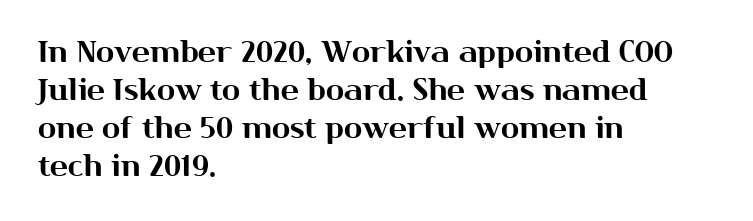
The image shows 30 px sans-serif type, upright; set left-aligned, normal line spacing (1.27x), normal letter spacing, not underlined; medium stroke contrast and a medium x-height.
